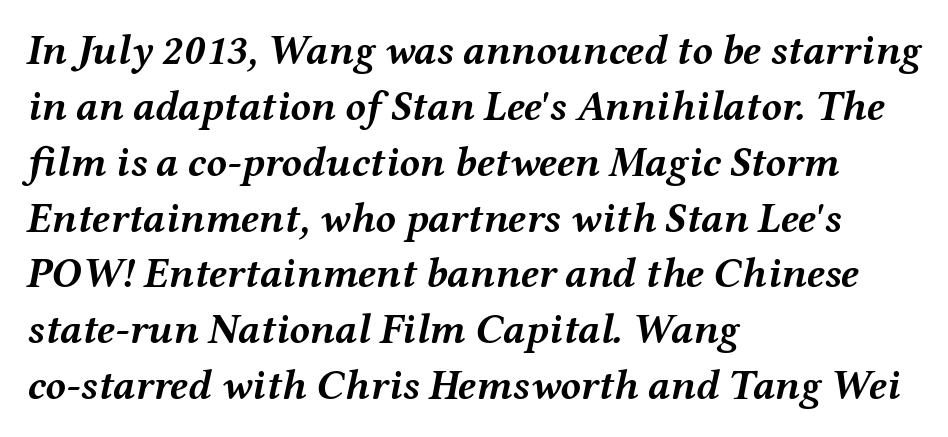
Q: Is the text bold? A: Yes.
Q: Is the text italic (slanted)? A: Yes, it leans right by about 12 degrees.
Q: Is the text underlined? A: No.
Q: How is the paragraph aligned? A: Left-aligned.
Q: Is the spacing between letters normal or unusually wide? A: Normal.
Q: Is the spacing between lines tight, normal or loose? A: Normal.
Q: Width (condensed, normal, or wide)? A: Wide.
Q: Stroke contrast? A: Medium.
Q: x-height? A: Medium.
Q: Monospaced? A: No.
